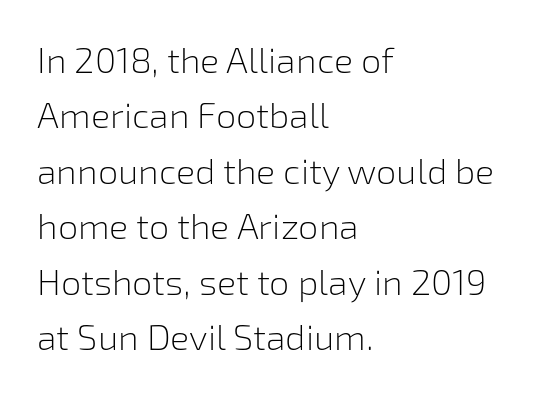
The image shows 36 px light sans-serif type, upright; set left-aligned, normal line spacing (1.54x), normal letter spacing, not underlined; low stroke contrast and a medium x-height.
